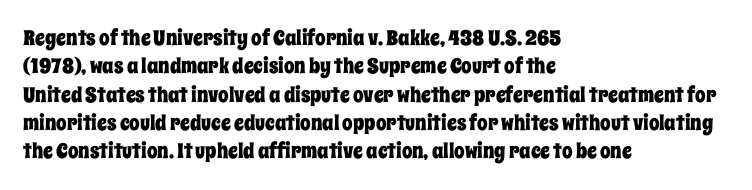
Q: Is the text italic (slanted)? A: No, it is upright.
Q: Is the text underlined? A: No.
Q: How is the paragraph aligned? A: Left-aligned.
Q: Is the spacing between letters normal or unusually wide? A: Normal.
Q: Is the spacing between lines tight, normal or loose? A: Normal.
